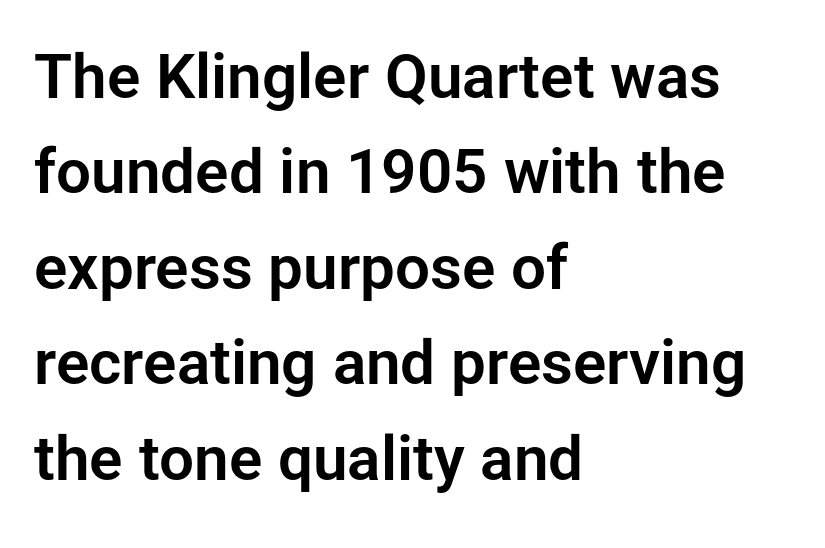
Check the space under the baseline: it is left empty. Each letter keeps its own natural width here, so spacing adapts to shape. The letters carry no serifs — their stems end cleanly without finishing strokes. Glyph-to-glyph distance matches everyday printed text. This block has exactly the height ordinary leading produces. Upright lettering throughout.
